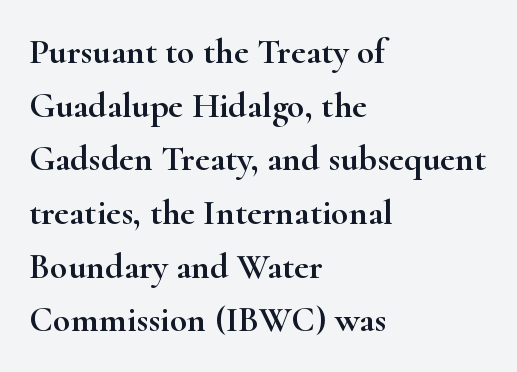
Short and long lines alike share a common starting point at left. Does the type have serifs? Yes, each stem ends in a small foot. Each letter keeps its own natural width here, so spacing adapts to shape. Compared with typical body copy, the letter spacing here is the same. Normally led — the rows are evenly, conventionally spaced. Underlining? Definitely not there.
